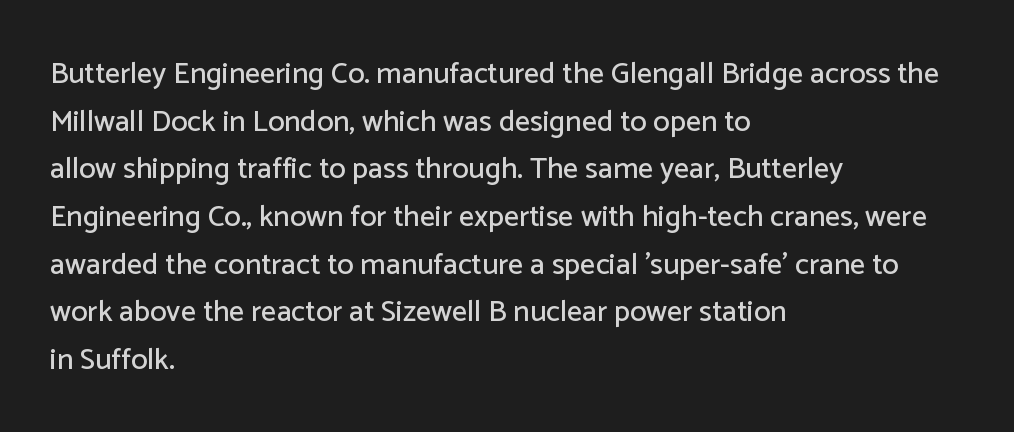
The letterforms sit shoulder to shoulder at normal distance. This is roman type, the default non-slanted kind. Stroke terminals: plain, sans-serif. This block has exactly the height ordinary leading produces. The passage shown is not underscored anywhere. A typesetter would call this proportional, since set widths differ per character.
